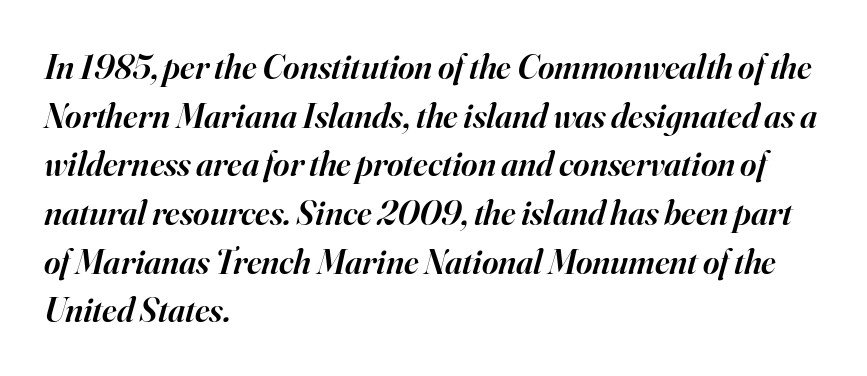
Q: Is the text bold? A: Semi-bold.
Q: Is the text italic (slanted)? A: Yes, it leans right by about 16 degrees.
Q: Is the typeface a serif or a sans-serif typeface? A: Serif.
Q: Is the text underlined? A: No.
Q: How is the paragraph aligned? A: Left-aligned.
Q: Is the spacing between letters normal or unusually wide? A: Normal.
Q: Is the spacing between lines tight, normal or loose? A: Normal.
Q: Width (condensed, normal, or wide)? A: Normal.
Q: Stroke contrast? A: High.
Q: x-height? A: Small.
Q: Monospaced? A: No.
